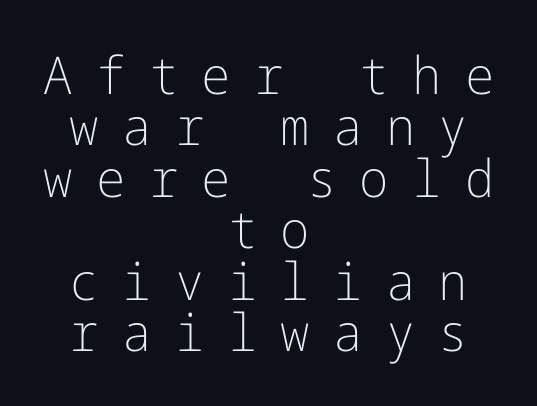
Q: Is the text bold? A: No.
Q: Is the text italic (slanted)? A: No, it is upright.
Q: Is the typeface a serif or a sans-serif typeface? A: Sans-serif.
Q: Is the text underlined? A: No.
Q: How is the paragraph aligned? A: Centered.
Q: Is the spacing between letters normal or unusually wide? A: Unusually wide.
Q: Is the spacing between lines tight, normal or loose? A: Tight.
Q: Width (condensed, normal, or wide)? A: Normal.
Q: Stroke contrast? A: Low.
Q: x-height? A: Medium.
